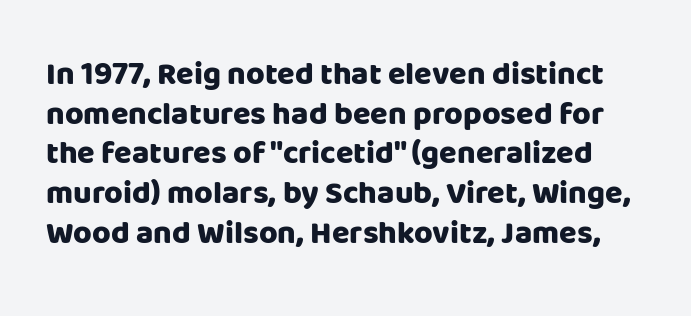
Honestly, the letter spacing is just normal — you wouldn't notice it. Every stem runs plumb, perpendicular to the baseline. Summary of weight: heavy, a full bold. The type family on display is of the sans-serif kind.
